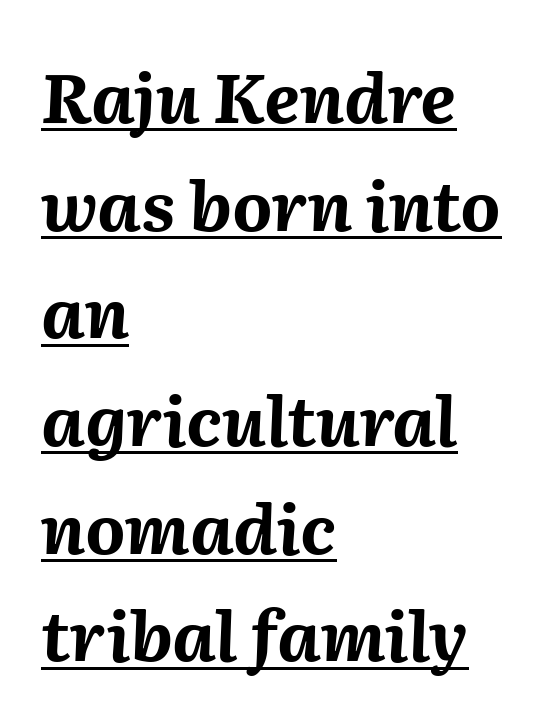
The image shows 69 px bold type, italic (leaning right); set left-aligned, normal line spacing (1.56x), normal letter spacing, underlined; medium stroke contrast and a medium x-height.
